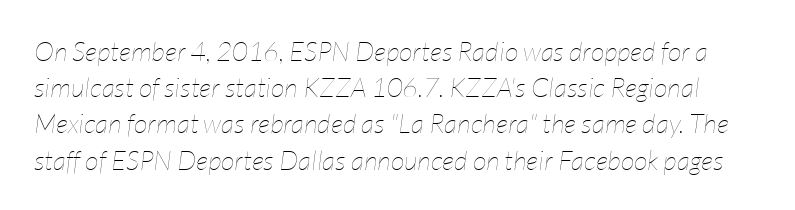
If you drew a line through each stem, it would be angled. Compared with a typical body face, this is equally light or lighter still. The baseline area is clear. Notice how descenders clear the ascenders below comfortably — that's standard leading.
